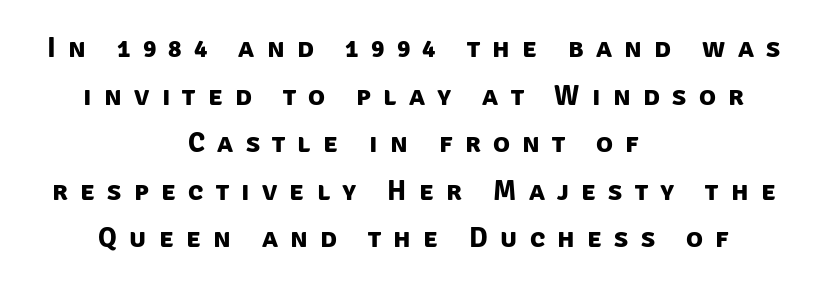
Each line is balanced around a shared central axis. A typesetter would call this proportional, since set widths differ per character. A clean baseline with only descenders dipping below it. Heft: maximum for text — a bold. Look at the bottom of the vertical strokes: they stop flat, with no serifs. Tracking here is generous; glyphs stand well apart from one another.
